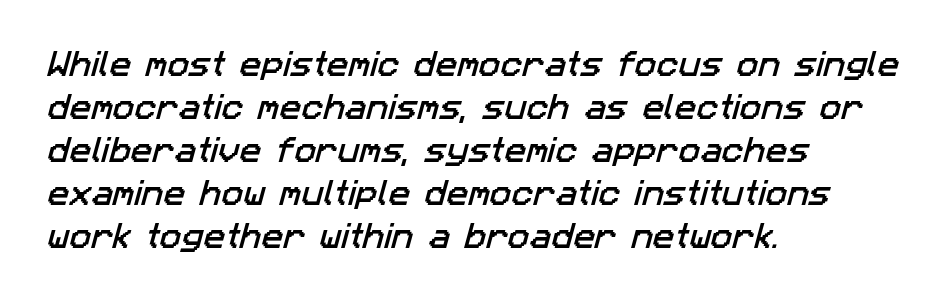
Q: Is the typeface a serif or a sans-serif typeface? A: Sans-serif.
Q: Is the text underlined? A: No.
Q: How is the paragraph aligned? A: Left-aligned.
Q: Is the spacing between letters normal or unusually wide? A: Normal.
Q: Is the spacing between lines tight, normal or loose? A: Normal.
Q: Width (condensed, normal, or wide)? A: Normal.
Q: Stroke contrast? A: Low.
Q: x-height? A: Medium.
Q: Monospaced? A: No.
